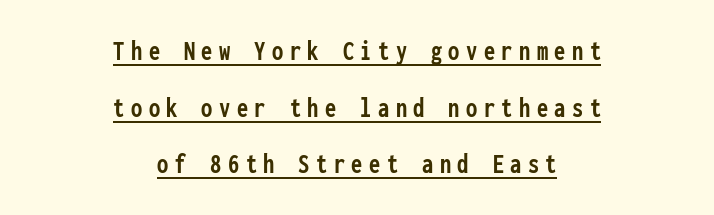
Q: Is the text bold? A: Yes.
Q: Is the text italic (slanted)? A: No, it is upright.
Q: Is the typeface a serif or a sans-serif typeface? A: Sans-serif.
Q: Is the text underlined? A: Yes.
Q: How is the paragraph aligned? A: Centered.
Q: Is the spacing between letters normal or unusually wide? A: Unusually wide.
Q: Is the spacing between lines tight, normal or loose? A: Loose.
Q: Width (condensed, normal, or wide)? A: Condensed.
Q: Stroke contrast? A: Low.
Q: x-height? A: Medium.
Q: Monospaced? A: Yes.
